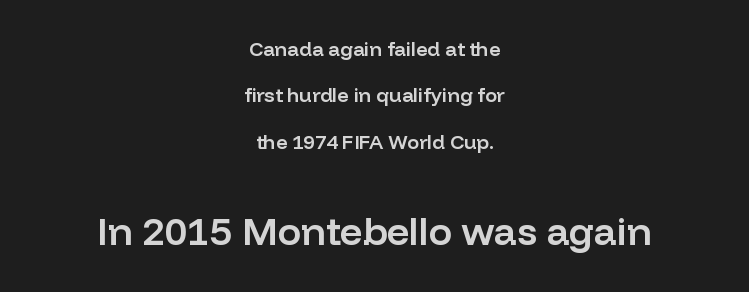
Q: Is the text bold? A: Semi-bold.
Q: Is the text italic (slanted)? A: No, it is upright.
Q: Is the typeface a serif or a sans-serif typeface? A: Sans-serif.
Q: Is the text underlined? A: No.
Q: How is the paragraph aligned? A: Centered.
Q: Is the spacing between letters normal or unusually wide? A: Normal.
Q: Is the spacing between lines tight, normal or loose? A: Loose.
Q: Which block of text is set in a larger size, the first (top) or the second (bottom)? A: The second (bottom) one.
Q: Width (condensed, normal, or wide)? A: Normal.
Q: Stroke contrast? A: Low.
Q: x-height? A: Medium.
Q: Monospaced? A: No.
